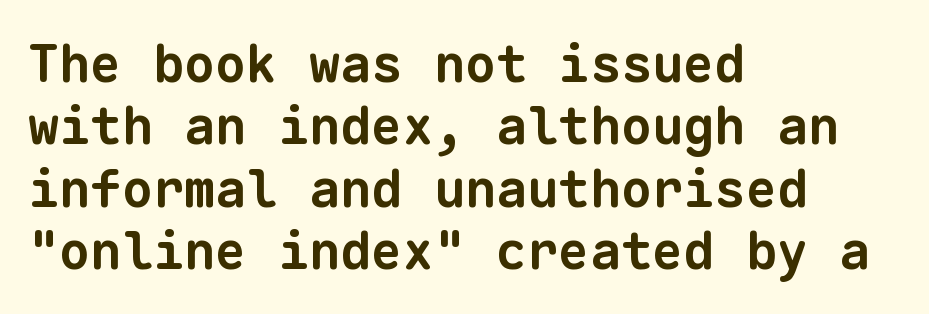
{"serif": "no", "bold": "yes", "weight": "bold", "width": "normal", "stroke_contrast": "low", "x_height": "medium", "monospaced": "yes", "underline": "no", "align": "left", "line_spacing_ratio": 1.2, "letter_spacing": "normal", "letter_spacing_em": 0.0, "glyph_px": 52}
